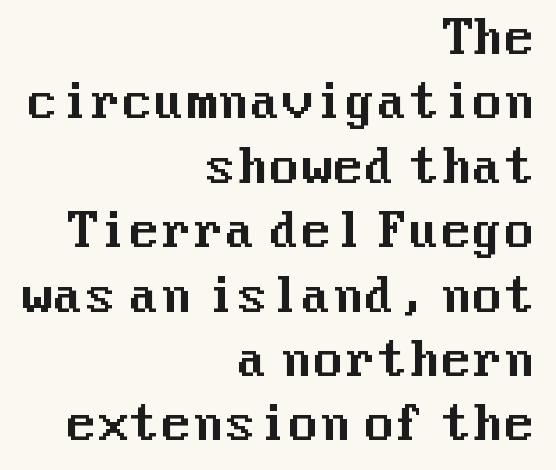
The glyphs are unaccompanied by any horizontal stroke below them. Does the leading feel generous? No, just average. Where is the straight margin? On the right. The passage shown has conventional tracking throughout.
